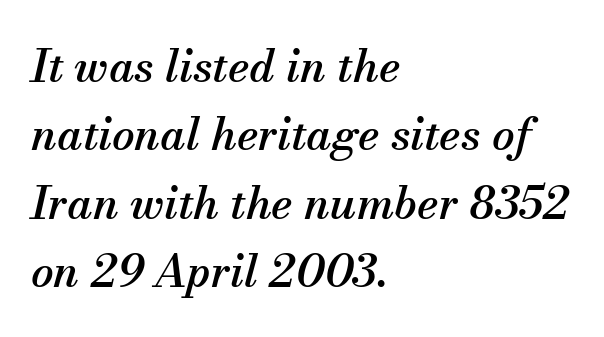
Q: Is the text italic (slanted)? A: Yes, it leans right by about 13 degrees.
Q: Is the typeface a serif or a sans-serif typeface? A: Serif.
Q: Is the text underlined? A: No.
Q: How is the paragraph aligned? A: Left-aligned.
Q: Is the spacing between letters normal or unusually wide? A: Normal.
Q: Is the spacing between lines tight, normal or loose? A: Normal.
Q: Width (condensed, normal, or wide)? A: Normal.
Q: Stroke contrast? A: Medium.
Q: x-height? A: Small.
Q: Monospaced? A: No.
